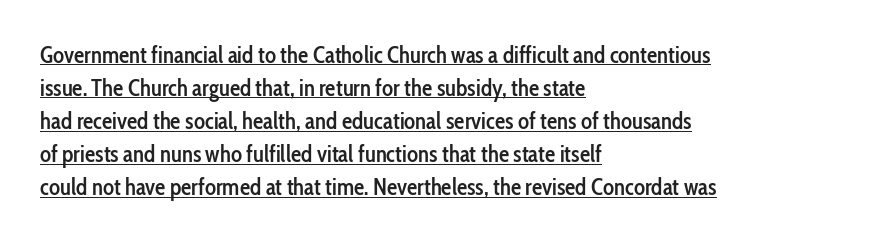
The string is rendered with underlining switched on. Heft: intermediate — a semibold. The letters stand straight up with perfectly vertical stems. These lines keep a tight, regular rhythm from letter to letter.
